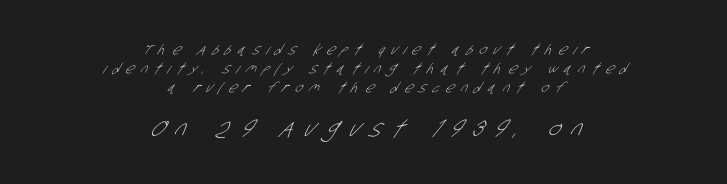
The image shows 23 px text type; set centered, normal line spacing (1.35x), unusually wide letter spacing (+0.49 em), not underlined; the second (bottom) block is 1.64x larger.
